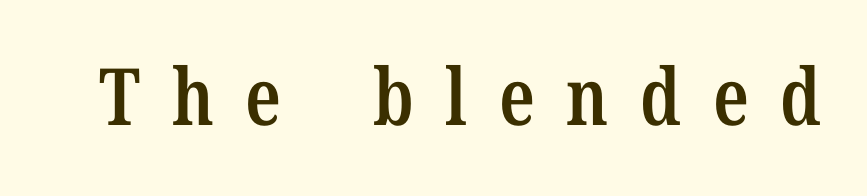
The specimen omits any rule beneath the text block's lines. Do the characters align in a grid? No, the font is proportional. Is the letter spacing exaggerated? Yes — the characters are pushed far apart. This sample uses an upright cut, with every glyph sitting square on the baseline. Each glyph is drawn with semibold strokes, heavier than normal yet not fully bold. A serif font was chosen for this passage.
